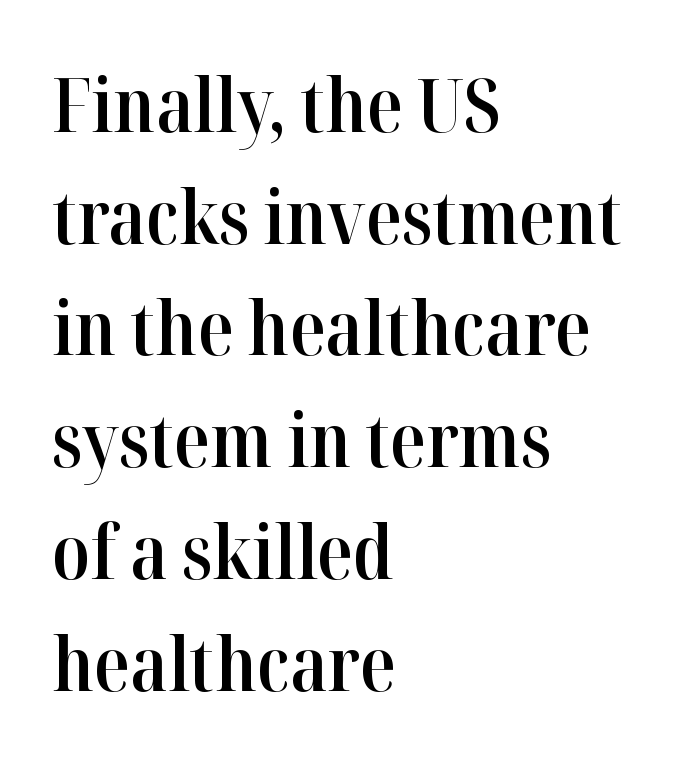
The image shows 74 px semibold serif type, upright; set left-aligned, normal line spacing (1.51x), normal letter spacing, not underlined; high stroke contrast and a medium x-height.
